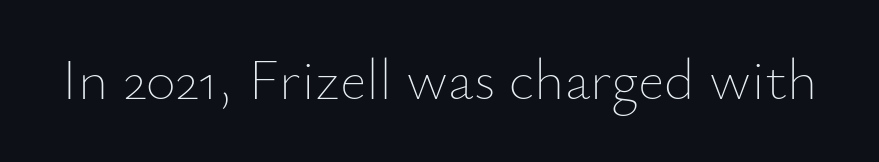
Q: Is the text bold? A: No.
Q: Is the text italic (slanted)? A: No, it is upright.
Q: Is the text underlined? A: No.
Q: Is the spacing between letters normal or unusually wide? A: Normal.
Q: Width (condensed, normal, or wide)? A: Normal.
Q: Stroke contrast? A: Low.
Q: x-height? A: Small.
Q: Monospaced? A: No.
